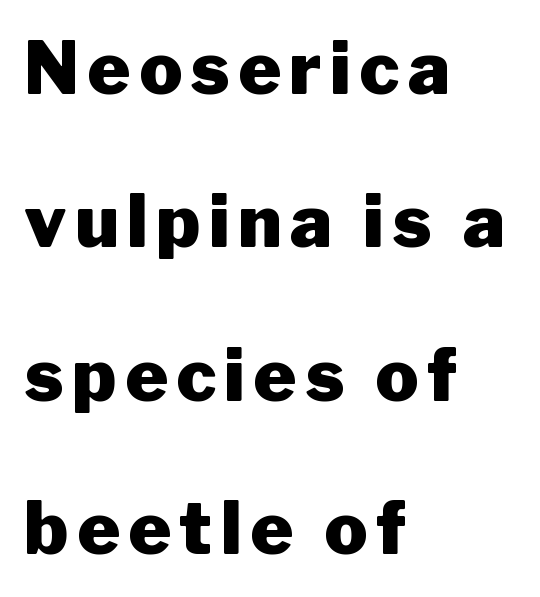
The image shows 72 px heavy sans-serif type, upright; set left-aligned, loose line spacing (2.13x), not underlined; low stroke contrast and a medium x-height.
